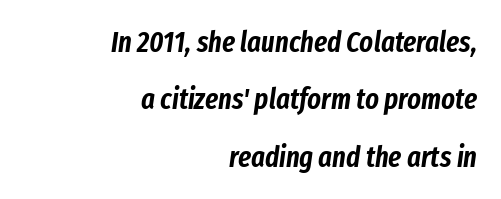
Compared with typical paragraphs, the rows here are farther apart. Is this a fixed-width face? No — the glyphs have proportional, varying widths. Each row of text sits above clean, open space. Here the glyphs are tracked normally, forming tight word shapes. The face used here has a pronounced slope to its letters.
